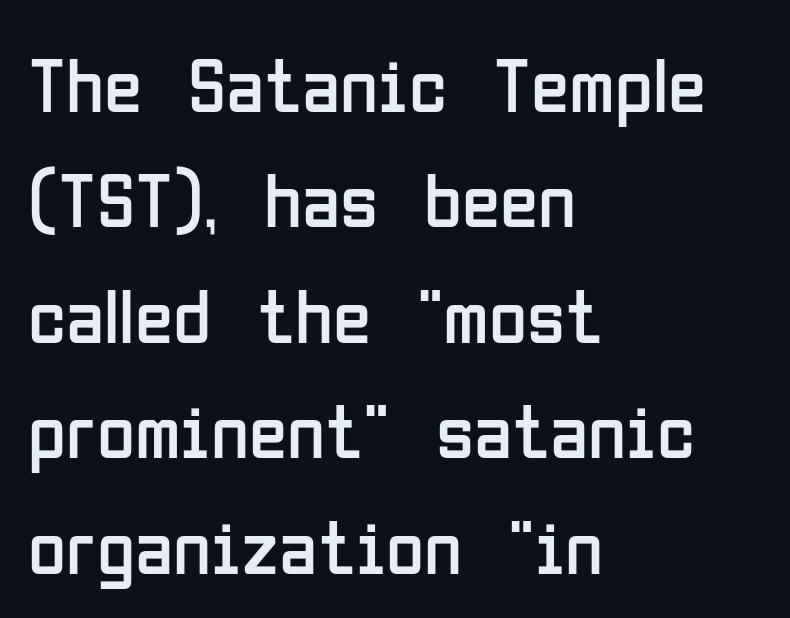
Q: Is the text bold? A: No.
Q: Is the text italic (slanted)? A: No, it is upright.
Q: Is the typeface a serif or a sans-serif typeface? A: Sans-serif.
Q: Is the text underlined? A: No.
Q: How is the paragraph aligned? A: Left-aligned.
Q: Is the spacing between letters normal or unusually wide? A: Normal.
Q: Is the spacing between lines tight, normal or loose? A: Normal.
Q: Width (condensed, normal, or wide)? A: Condensed.
Q: Stroke contrast? A: Low.
Q: x-height? A: Medium.
Q: Monospaced? A: No.
